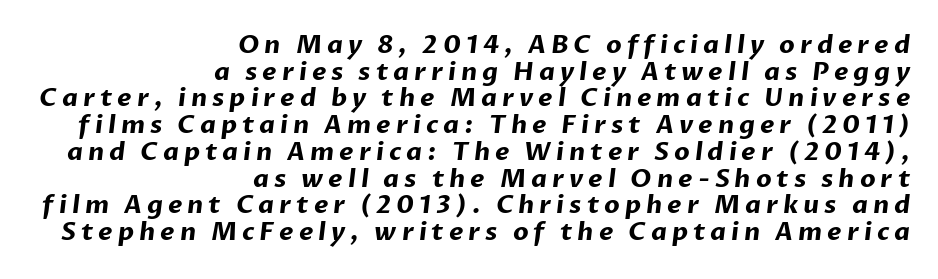
{"bold": "yes", "underline": "no", "align": "right", "line_spacing": "tight", "line_spacing_ratio": 1.07, "letter_spacing": "wide", "letter_spacing_em": 0.2, "glyph_px": 25}
